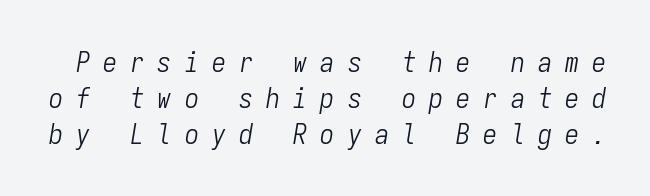
{"italic": "yes", "lean": "right", "slant_degrees": 9, "bold": "no", "weight": "light", "width": "condensed", "stroke_contrast": "low", "x_height": "medium", "monospaced": "yes", "underline": "no", "line_spacing": "normal", "line_spacing_ratio": 1.28, "letter_spacing": "wide", "letter_spacing_em": 0.47, "glyph_px": 28}
